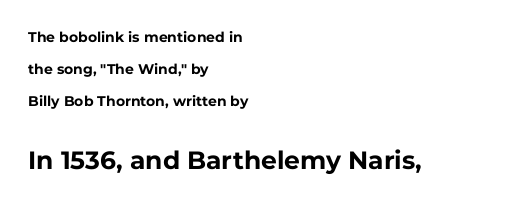
{"italic": "no", "bold": "yes", "underline": "no", "align": "left", "line_spacing": "loose", "line_spacing_ratio": 2.28, "letter_spacing": "normal", "letter_spacing_em": 0.0, "larger_block": "second", "size_ratio": 1.79, "glyph_px": 25}
